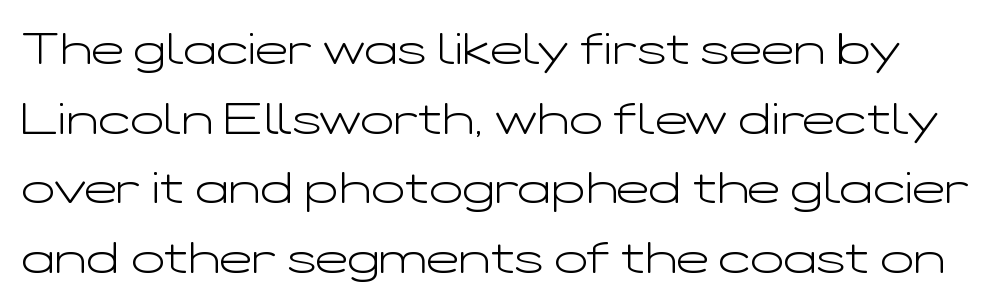
{"serif": "no", "italic": "no", "bold": "no", "weight": "light", "width": "wide", "stroke_contrast": "low", "x_height": "medium", "monospaced": "no", "underline": "no", "line_spacing": "normal", "line_spacing_ratio": 1.58, "letter_spacing": "normal", "letter_spacing_em": 0.0, "glyph_px": 44}
